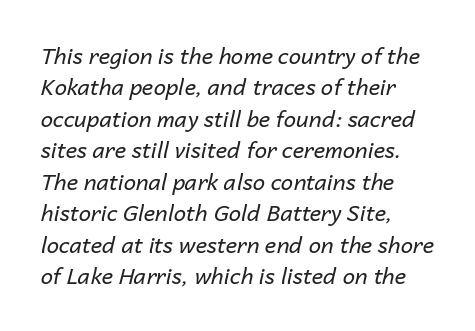
Q: Is the text bold? A: No.
Q: Is the text italic (slanted)? A: Yes, it leans right by about 14 degrees.
Q: Is the text underlined? A: No.
Q: How is the paragraph aligned? A: Left-aligned.
Q: Is the spacing between letters normal or unusually wide? A: Normal.
Q: Is the spacing between lines tight, normal or loose? A: Normal.
